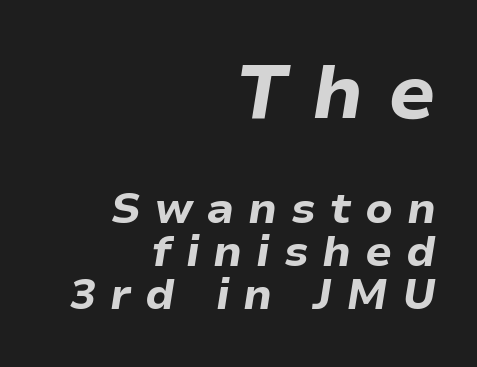
The space directly below the letters is spotless. Note the varied advance widths — an 'i' is clearly narrower than an 'm'. The designer gave the opening block more size than the closing block. Whoever set this chose condensed vertical rhythm over breathing room.
